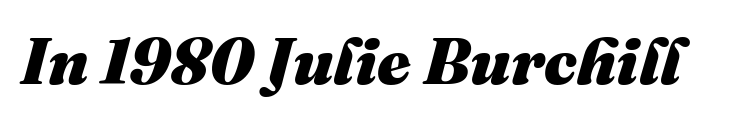
The image shows 65 px heavy type, italic (leaning right); set normal letter spacing, not underlined; medium stroke contrast and a medium x-height.
